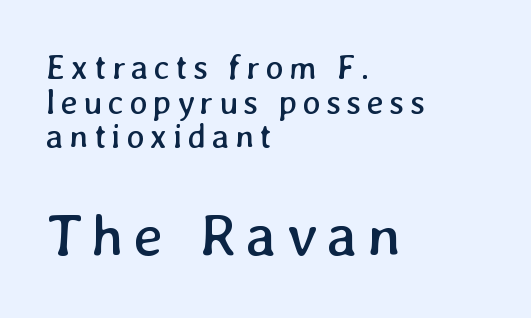
The image shows 60 px regular-weight type; set left-aligned, tight line spacing (1.02x), not underlined; the second (bottom) block is 1.76x larger; low stroke contrast and a medium x-height.
